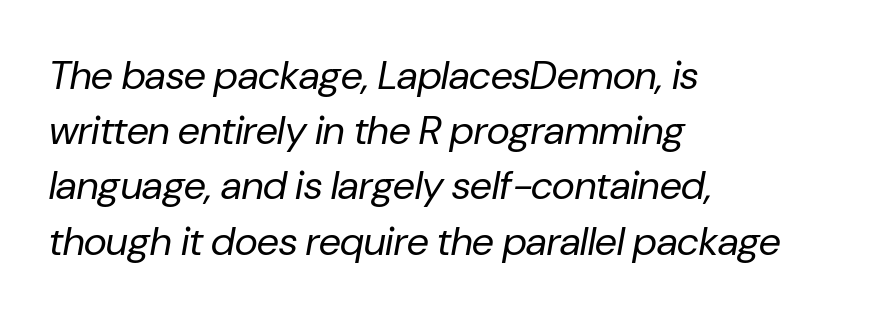
The image shows 40 px regular-weight type, italic (leaning right); set left-aligned, normal line spacing (1.38x), normal letter spacing, not underlined; low stroke contrast and a medium x-height.
